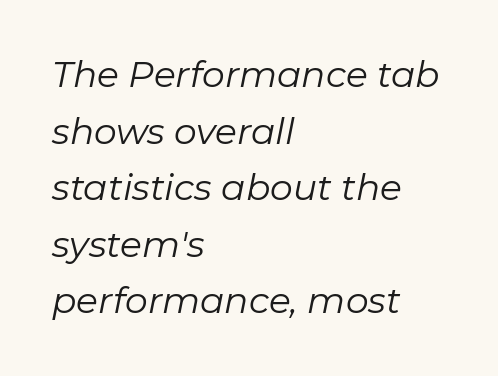
The image shows 36 px regular-weight type, italic (leaning right); set left-aligned, normal line spacing (1.57x), normal letter spacing, not underlined; low stroke contrast and a medium x-height.
